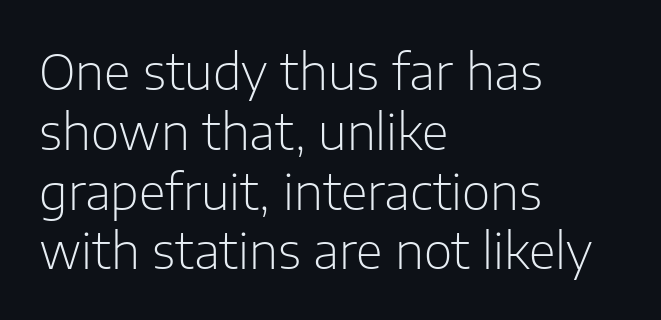
Q: Is the text bold? A: No.
Q: Is the text italic (slanted)? A: No, it is upright.
Q: Is the typeface a serif or a sans-serif typeface? A: Sans-serif.
Q: Is the text underlined? A: No.
Q: How is the paragraph aligned? A: Left-aligned.
Q: Is the spacing between letters normal or unusually wide? A: Normal.
Q: Width (condensed, normal, or wide)? A: Normal.
Q: Stroke contrast? A: Low.
Q: x-height? A: Medium.
Q: Monospaced? A: No.
